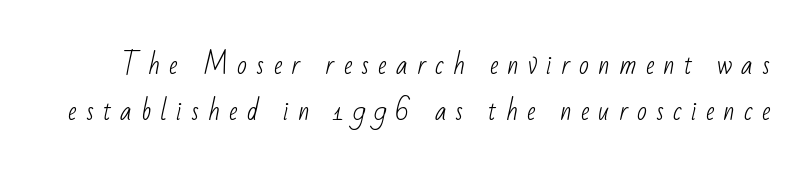
Q: Is the text bold? A: No.
Q: Is the text underlined? A: No.
Q: Is the spacing between letters normal or unusually wide? A: Unusually wide.
